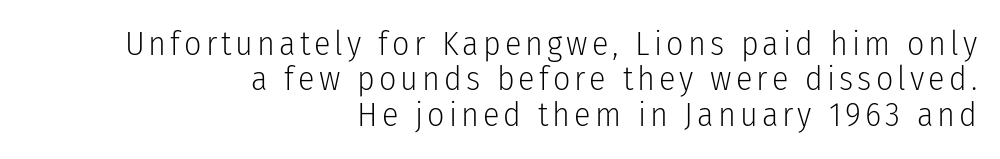
Type style note: lacks serifs. Style check: upright. One glance says dense: line gaps are narrower than usual. The passage shown is not bold in any degree. Line ends are locked; line starts wander. Proportional: the letters do not fall into vertical columns.
